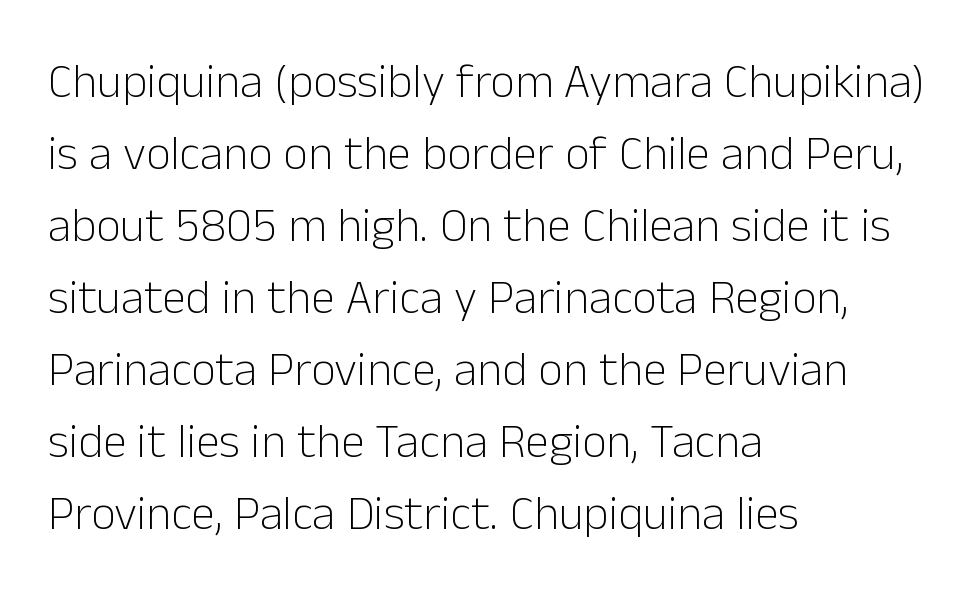
Nope, not italic — everything's standing straight. The glyphs in this specimen are sans serif. Stem width sits at or under what a default text font uses. Each line starts at the same left margin while the right side varies. The passage shown is typed in a proportional face where columns would drift.
